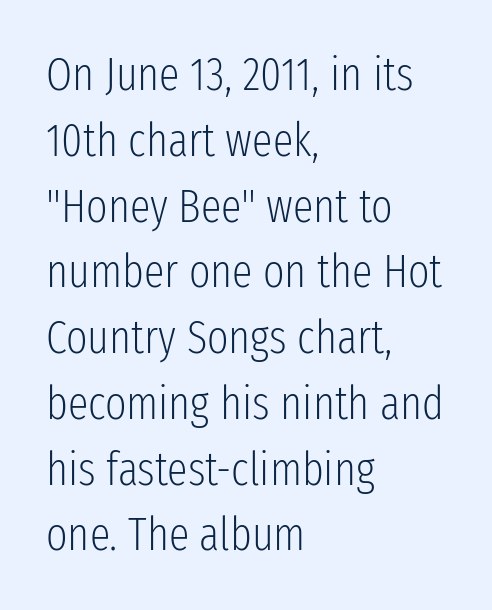
The image shows 46 px light, condensed sans-serif type, upright; set left-aligned, normal line spacing (1.43x), normal letter spacing, not underlined; low stroke contrast and a medium x-height.
